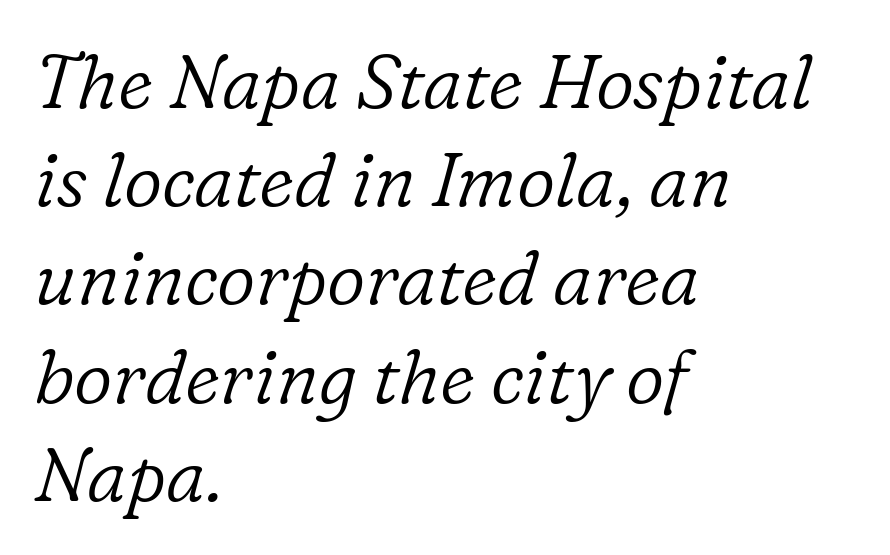
The image shows 75 px light serif type, italic (leaning right); set left-aligned, normal line spacing (1.31x), normal letter spacing, not underlined; low stroke contrast and a medium x-height.
